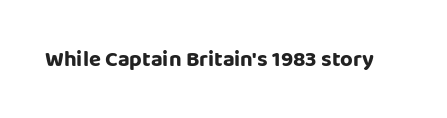
{"italic": "no", "underline": "no", "letter_spacing": "normal", "letter_spacing_em": 0.0, "glyph_px": 22}
